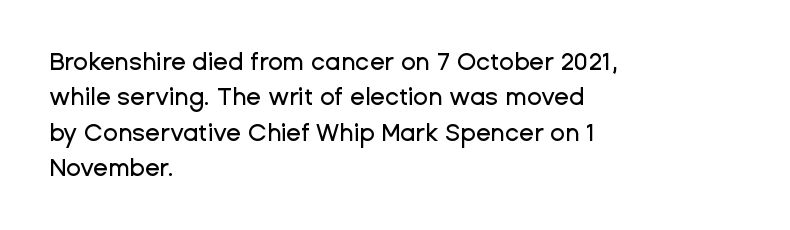
Q: Is the text italic (slanted)? A: No, it is upright.
Q: Is the text underlined? A: No.
Q: How is the paragraph aligned? A: Left-aligned.
Q: Is the spacing between letters normal or unusually wide? A: Normal.
Q: Is the spacing between lines tight, normal or loose? A: Normal.
